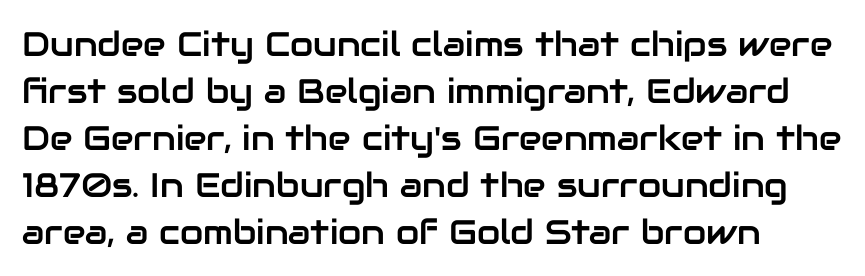
The image shows 34 px sans-serif type, upright; set left-aligned, normal line spacing (1.38x), normal letter spacing, not underlined; low stroke contrast and a medium x-height.
